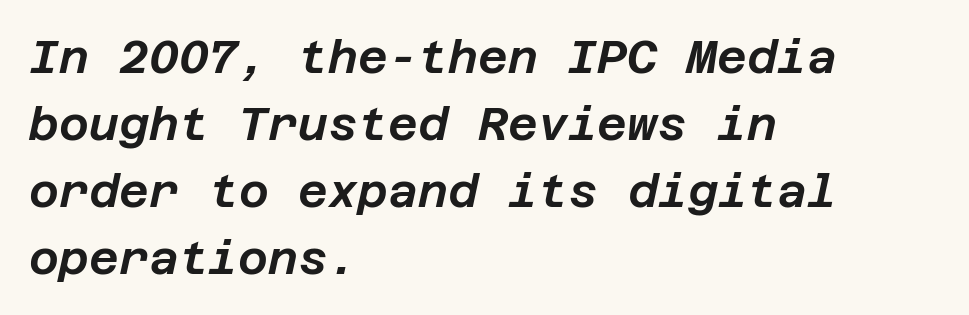
Whoever set this chose a conventional vertical rhythm. The strip under each line holds only bare page. These lines were composed using italics. The setting favours the left margin, as ordinary paragraphs usually do.
